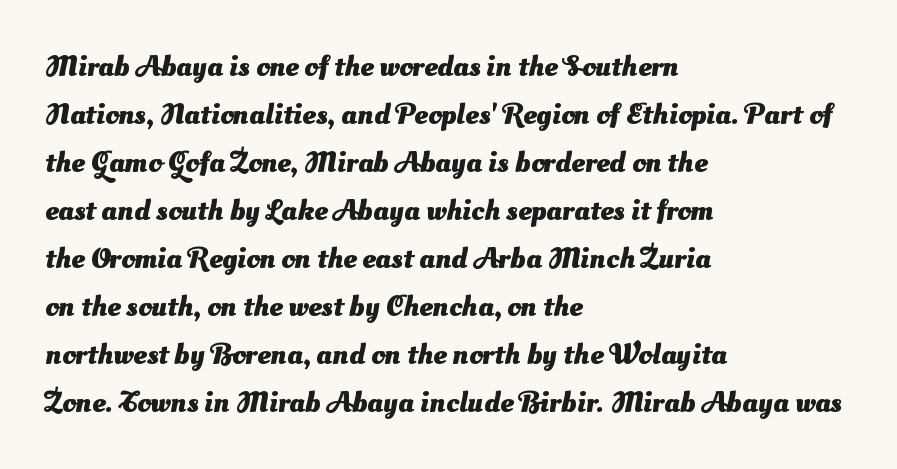
Q: Is the text bold? A: Yes.
Q: Is the typeface a serif or a sans-serif typeface? A: Sans-serif.
Q: Is the text underlined? A: No.
Q: How is the paragraph aligned? A: Left-aligned.
Q: Is the spacing between letters normal or unusually wide? A: Normal.
Q: Is the spacing between lines tight, normal or loose? A: Normal.
Q: Width (condensed, normal, or wide)? A: Normal.
Q: Stroke contrast? A: Medium.
Q: x-height? A: Small.
Q: Monospaced? A: No.
